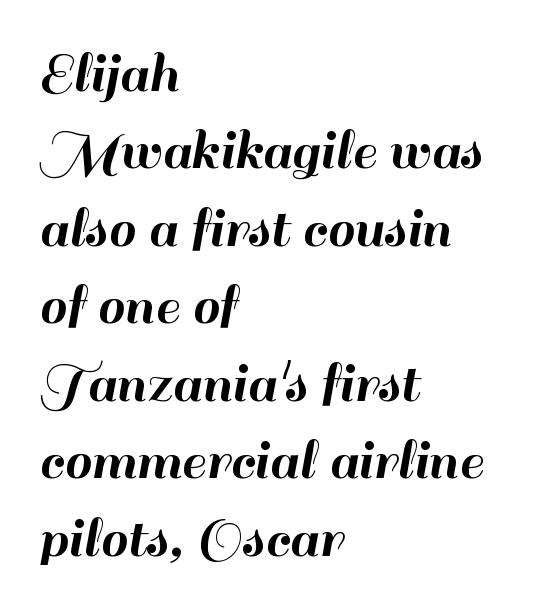
The line-height multiplier appears to be the usual default. Characters follow at the spacing the type designer built in. Serifs: no, the terminals of the letterforms are clean. Short and long lines alike share a common starting point at left. The glyphs are unaccompanied by any horizontal stroke below them.
